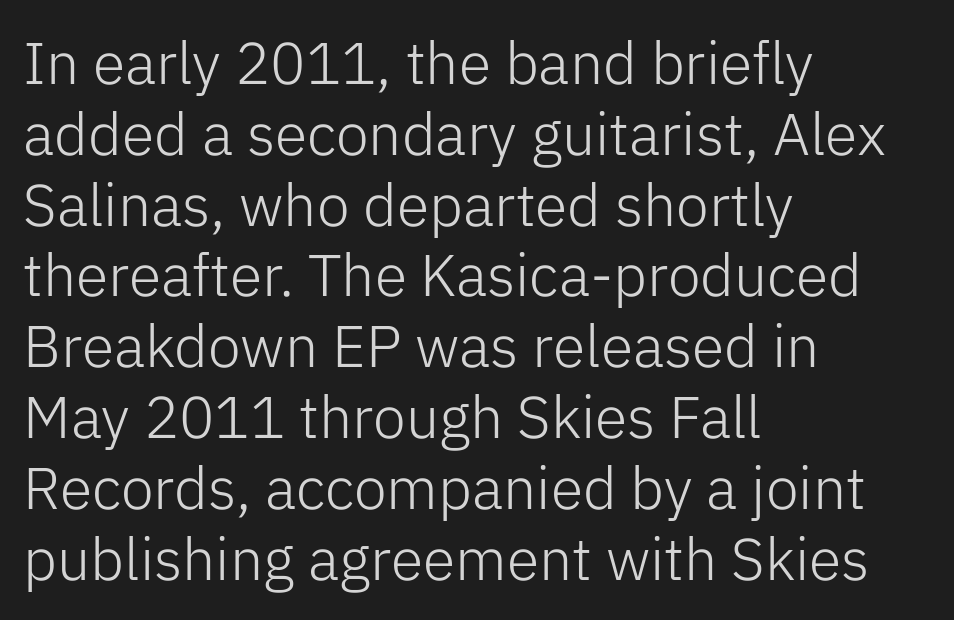
The passage shown is typed in a proportional face where columns would drift. The face used here is a sans, in the tradition of grotesques and geometrics. These lines were composed using upright roman letters. Alignment: flush left. No chunkiness to these letters — they're not bold.
